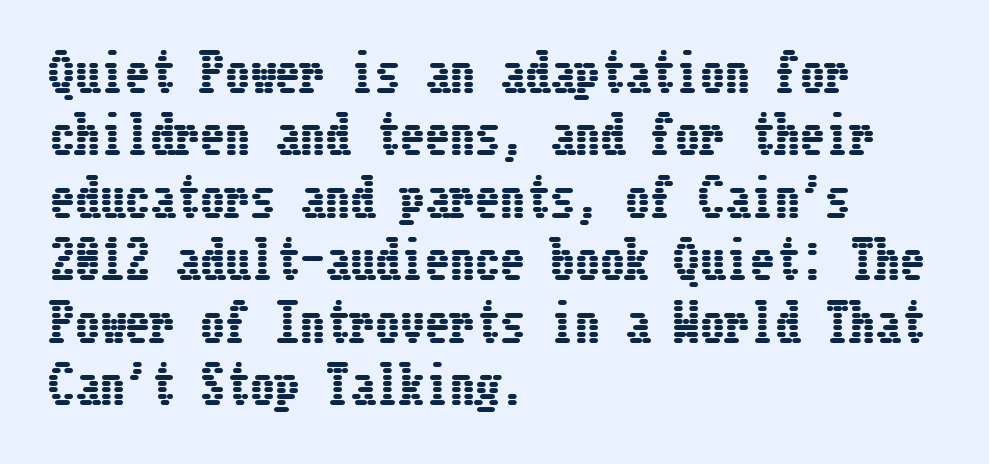
Underline: absent. No extra tracking has been applied to these lines. How would I describe the line gaps? Plain and ordinary. Upright lettering throughout. Notice how the passage keeps a crisp vertical edge on the left only.
